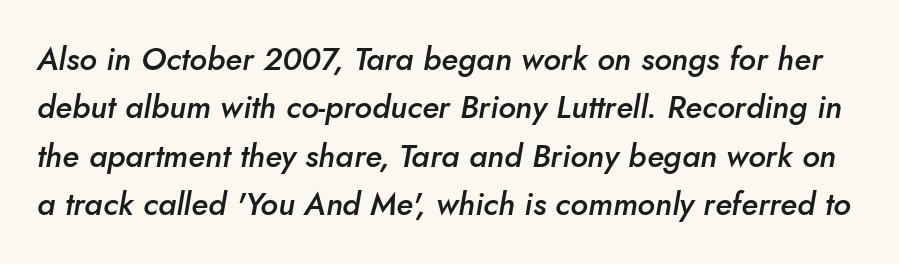
Q: Is the text bold? A: Semi-bold.
Q: Is the text italic (slanted)? A: Yes, it leans right by about 10 degrees.
Q: Is the text underlined? A: No.
Q: Is the spacing between letters normal or unusually wide? A: Normal.
Q: Is the spacing between lines tight, normal or loose? A: Normal.
Q: Width (condensed, normal, or wide)? A: Normal.
Q: Stroke contrast? A: Low.
Q: x-height? A: Small.
Q: Monospaced? A: No.
